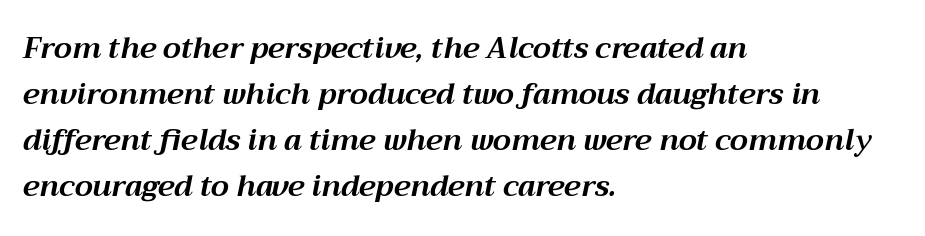
The image shows 29 px bold type, italic (leaning right); set left-aligned, normal line spacing (1.59x), normal letter spacing, not underlined; medium stroke contrast and a medium x-height.
